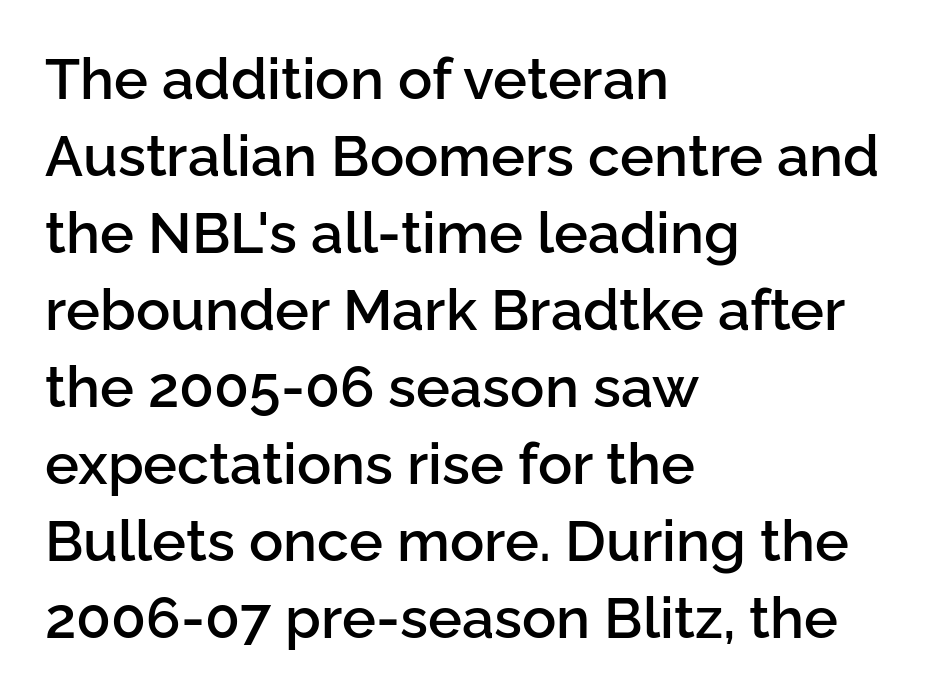
The image shows 57 px semibold sans-serif type, upright; set left-aligned, normal line spacing (1.35x), normal letter spacing, not underlined; low stroke contrast and a medium x-height.
